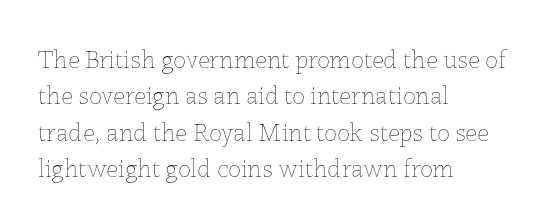
Q: Is the text bold? A: No.
Q: Is the text italic (slanted)? A: No, it is upright.
Q: Is the text underlined? A: No.
Q: How is the paragraph aligned? A: Left-aligned.
Q: Is the spacing between letters normal or unusually wide? A: Normal.
Q: Is the spacing between lines tight, normal or loose? A: Normal.
